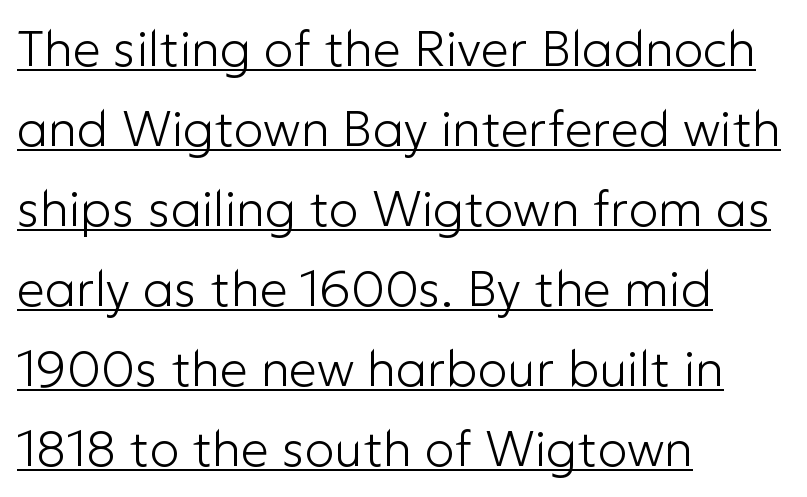
The image shows 50 px light sans-serif type, upright; set left-aligned, normal line spacing (1.6x), normal letter spacing, underlined; low stroke contrast and a medium x-height.
